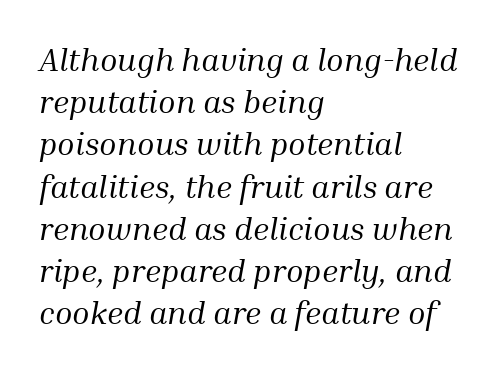
{"serif": "yes", "italic": "yes", "lean": "right", "slant_degrees": 10, "bold": "no", "weight": "regular", "width": "normal", "stroke_contrast": "medium", "x_height": "medium", "monospaced": "no", "underline": "no", "align": "left", "line_spacing": "normal", "line_spacing_ratio": 1.32, "letter_spacing": "normal", "letter_spacing_em": 0.0, "glyph_px": 32}
